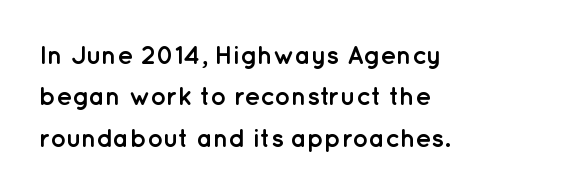
{"italic": "no", "bold": "yes", "underline": "no", "align": "left", "line_spacing": "normal", "line_spacing_ratio": 1.59, "letter_spacing": "normal", "letter_spacing_em": 0.0, "glyph_px": 26}
